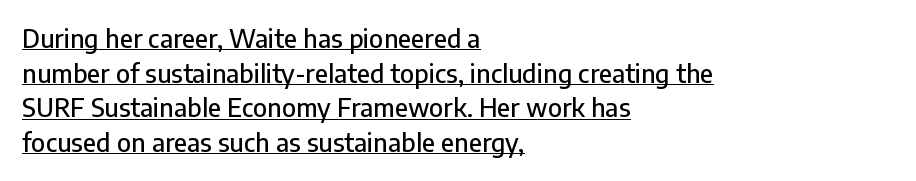
The image shows 25 px text type, upright; set left-aligned, normal line spacing (1.39x), normal letter spacing, underlined.
